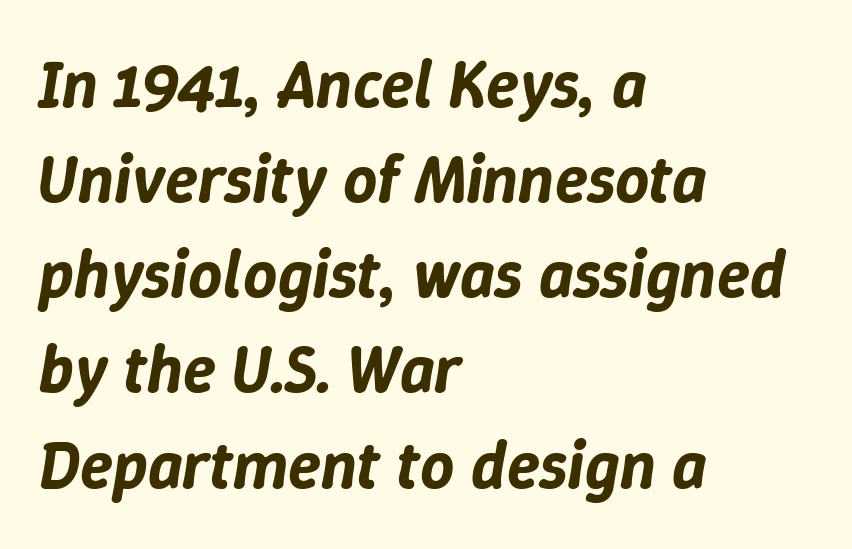
Q: Is the text italic (slanted)? A: Yes, it leans right by about 9 degrees.
Q: Is the text underlined? A: No.
Q: How is the paragraph aligned? A: Left-aligned.
Q: Is the spacing between letters normal or unusually wide? A: Normal.
Q: Is the spacing between lines tight, normal or loose? A: Normal.
Q: Width (condensed, normal, or wide)? A: Normal.
Q: Stroke contrast? A: Low.
Q: x-height? A: Medium.
Q: Monospaced? A: No.
